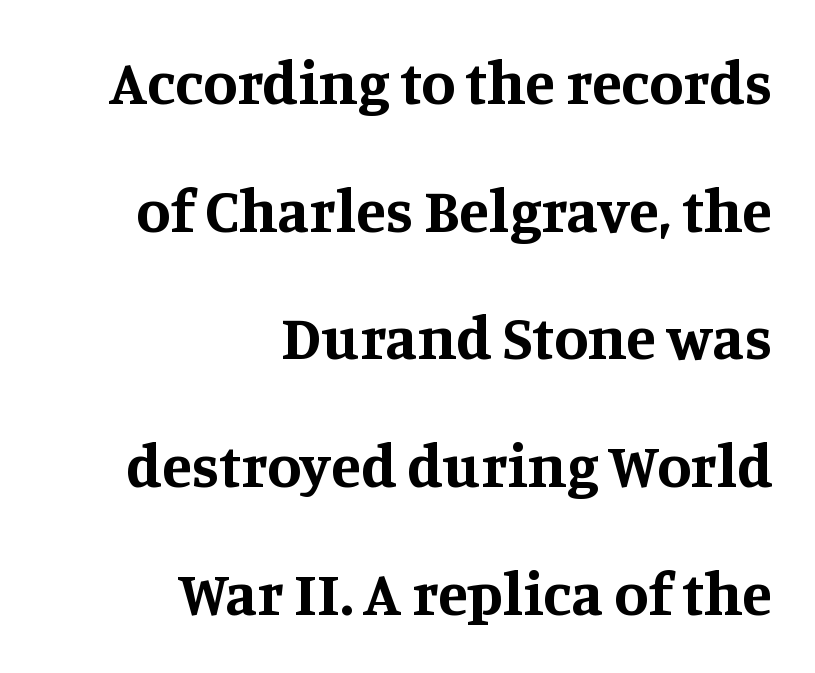
Default kerning and tracking; the words read as compact shapes. Strokes here are thick enough to call this a true bold. Just letters on the line, the space beneath them empty. The typeface chosen for these lines features serifs. Tall strokes in this sample are plumb rather than angled. How would I describe the line gaps? Wide and relaxed.
